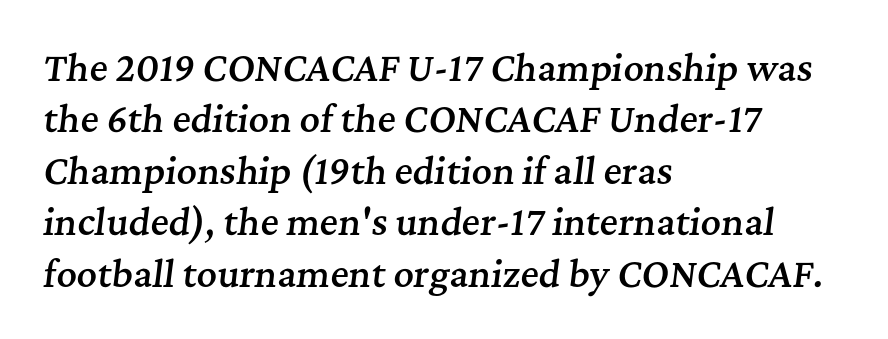
The image shows 35 px semibold serif type, italic (leaning right); set left-aligned, normal line spacing (1.47x), normal letter spacing, not underlined; medium stroke contrast and a medium x-height.
